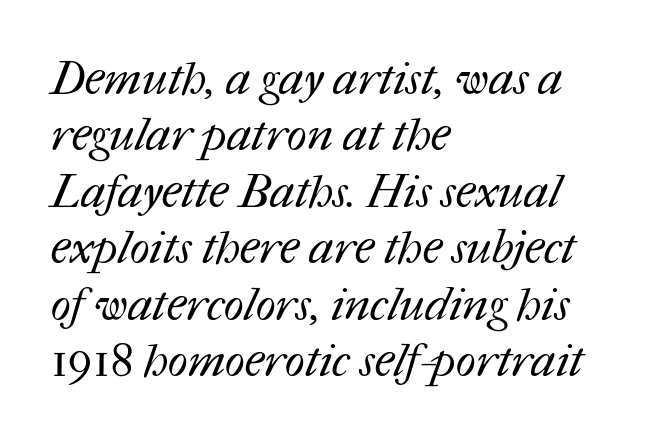
{"bold": "no", "weight": "regular", "width": "normal", "stroke_contrast": "medium", "x_height": "medium", "monospaced": "no", "underline": "no", "align": "left", "line_spacing_ratio": 1.2, "letter_spacing": "normal", "letter_spacing_em": 0.0, "glyph_px": 47}
